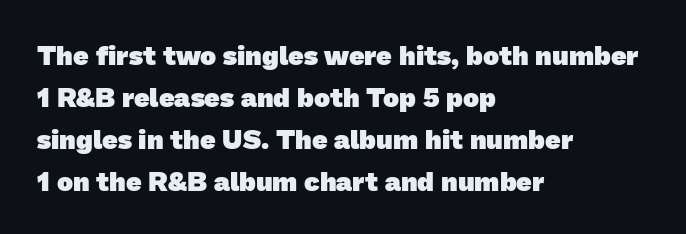
Q: Is the text bold? A: Yes.
Q: Is the text underlined? A: No.
Q: How is the paragraph aligned? A: Left-aligned.
Q: Is the spacing between letters normal or unusually wide? A: Normal.
Q: Is the spacing between lines tight, normal or loose? A: Normal.
